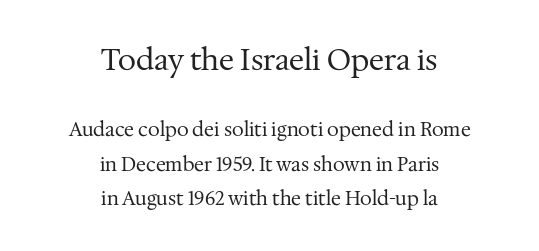
{"serif": "yes", "italic": "no", "bold": "no", "weight": "regular", "width": "normal", "stroke_contrast": "medium", "x_height": "medium", "monospaced": "no", "underline": "no", "align": "center", "line_spacing_ratio": 1.82, "letter_spacing": "normal", "letter_spacing_em": 0.0, "larger_block": "first", "size_ratio": 1.53, "glyph_px": 29}
